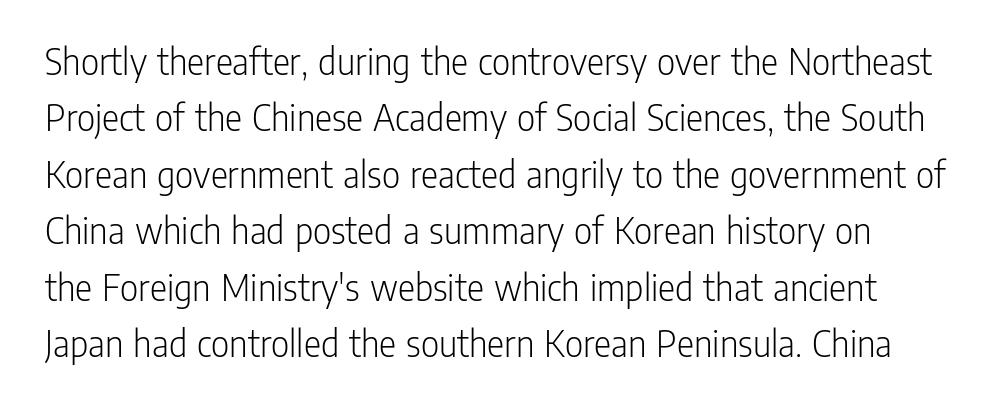
Q: Is the text bold? A: No.
Q: Is the text italic (slanted)? A: No, it is upright.
Q: Is the typeface a serif or a sans-serif typeface? A: Sans-serif.
Q: Is the text underlined? A: No.
Q: Is the spacing between letters normal or unusually wide? A: Normal.
Q: Is the spacing between lines tight, normal or loose? A: Normal.
Q: Width (condensed, normal, or wide)? A: Condensed.
Q: Stroke contrast? A: Low.
Q: x-height? A: Medium.
Q: Monospaced? A: No.
